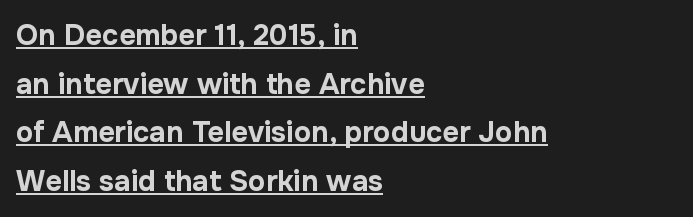
{"serif": "no", "italic": "no", "bold": "yes", "weight": "bold", "width": "normal", "stroke_contrast": "low", "x_height": "medium", "monospaced": "no", "underline": "yes", "align": "left", "line_spacing": "normal", "line_spacing_ratio": 1.68, "letter_spacing": "normal", "letter_spacing_em": 0.0, "glyph_px": 29}
